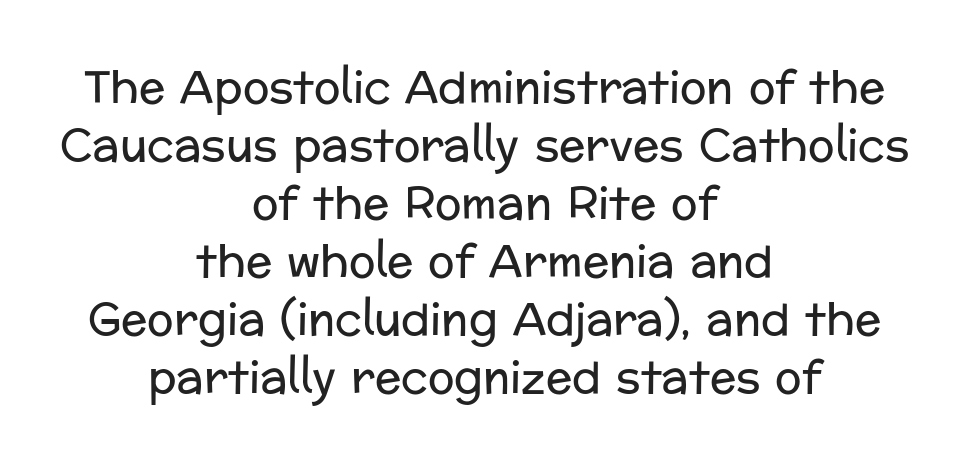
The image shows 44 px regular-weight sans-serif type, upright; set centered, normal line spacing (1.32x), normal letter spacing, not underlined; low stroke contrast and a medium x-height.
